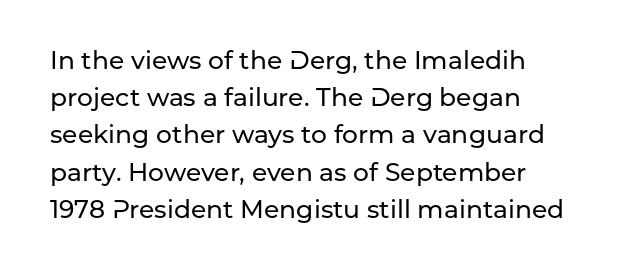
Designer's note — italics off, roman on. Compared with typical paragraphs, the rows here are spaced about the same. No word sits above an underline. Left-aligned paragraph, ragged on the right. This sample uses plain, unmodified letter spacing.
